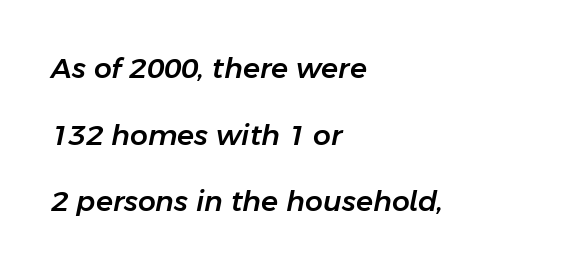
{"italic": "yes", "lean": "right", "slant_degrees": 11, "width": "normal", "stroke_contrast": "low", "x_height": "medium", "monospaced": "no", "underline": "no", "align": "left", "line_spacing": "loose", "line_spacing_ratio": 2.38, "letter_spacing": "normal", "letter_spacing_em": 0.0, "glyph_px": 28}
